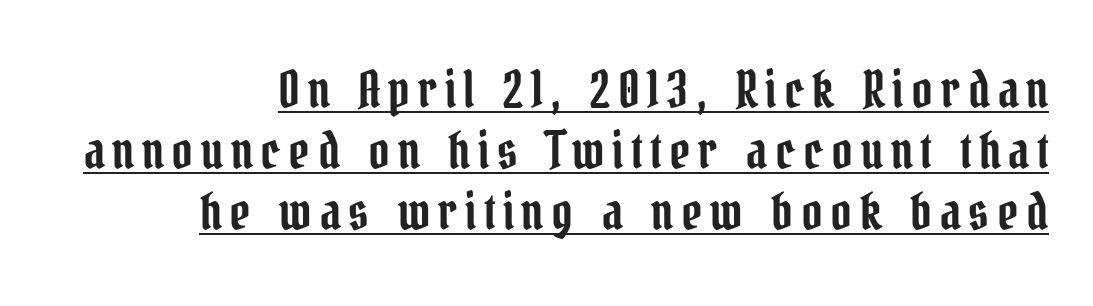
The image shows 51 px condensed serif type, upright; set right-aligned, line spacing 1.2x, underlined; low stroke contrast and a medium x-height.
